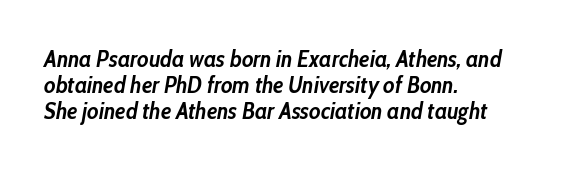
Compared with typical paragraphs, the rows here are closer together. The face used here has the dense, thick strokes of a bold. The specimen reads as italic at a glance. A student would call this left alignment; a typographer would say flush left, rag right. The string is rendered with underlining switched off.
